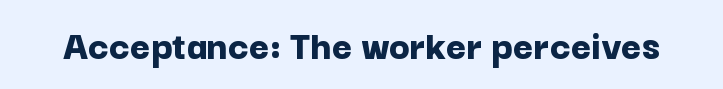
Q: Is the text bold? A: Yes.
Q: Is the text italic (slanted)? A: No, it is upright.
Q: Is the typeface a serif or a sans-serif typeface? A: Sans-serif.
Q: Is the text underlined? A: No.
Q: Is the spacing between letters normal or unusually wide? A: Normal.
Q: Width (condensed, normal, or wide)? A: Normal.
Q: Stroke contrast? A: Low.
Q: x-height? A: Medium.
Q: Monospaced? A: No.
